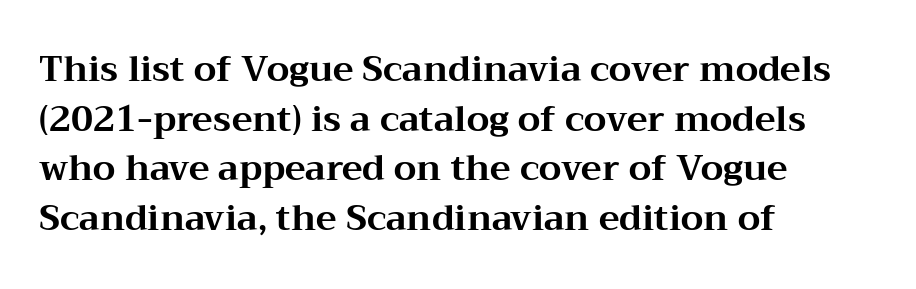
Q: Is the text bold? A: Yes.
Q: Is the text italic (slanted)? A: No, it is upright.
Q: Is the typeface a serif or a sans-serif typeface? A: Serif.
Q: Is the text underlined? A: No.
Q: How is the paragraph aligned? A: Left-aligned.
Q: Is the spacing between letters normal or unusually wide? A: Normal.
Q: Is the spacing between lines tight, normal or loose? A: Normal.
Q: Width (condensed, normal, or wide)? A: Wide.
Q: Stroke contrast? A: Medium.
Q: x-height? A: Medium.
Q: Monospaced? A: No.
